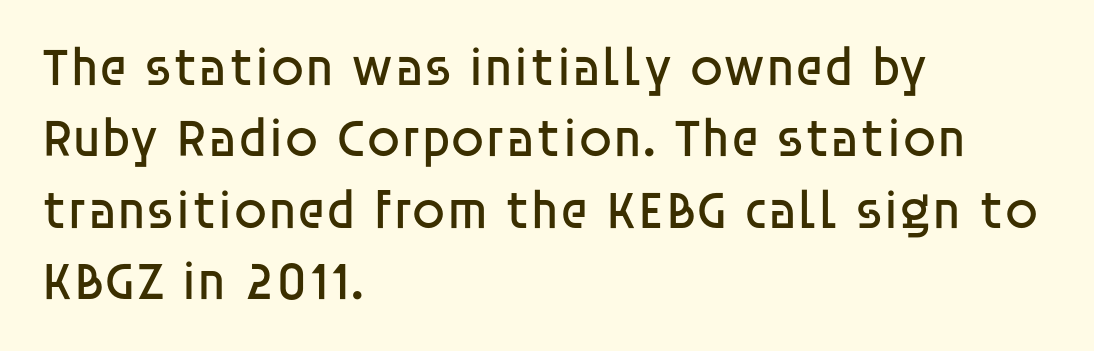
Rule under the text: the space is simply empty. Vertically, the passage feels balanced, rows spaced as you'd expect. Words appear dense and cohesive because spacing is normal. The characters display no serif detailing; their extremities are plain.
